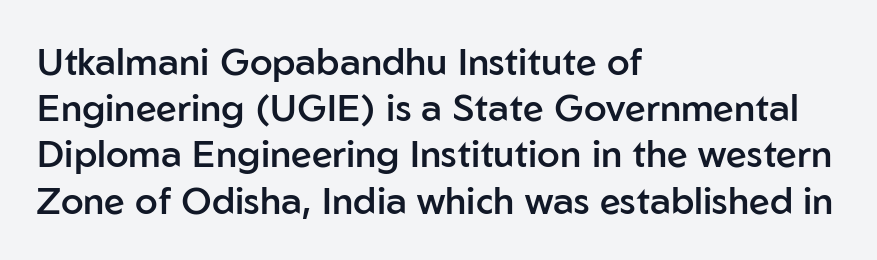
The image shows 37 px semibold sans-serif type, upright; set left-aligned, normal line spacing (1.25x), normal letter spacing, not underlined; low stroke contrast and a medium x-height.
